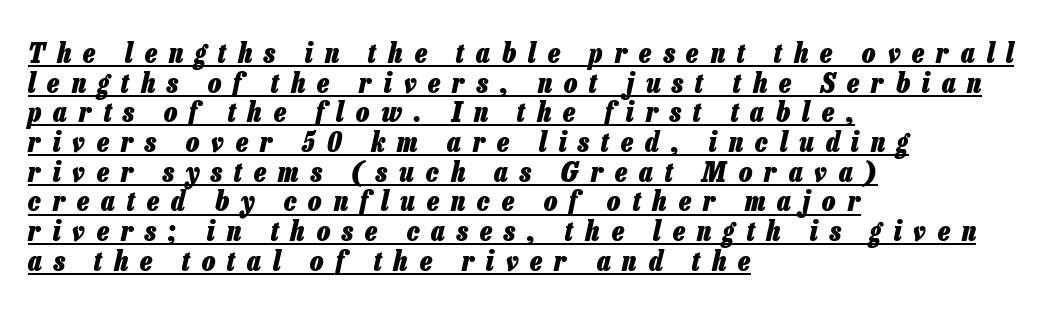
The image shows 28 px heavy, condensed type, italic (leaning right); set left-aligned, tight line spacing (1.06x), unusually wide letter spacing (+0.43 em), underlined; low stroke contrast and a medium x-height.
